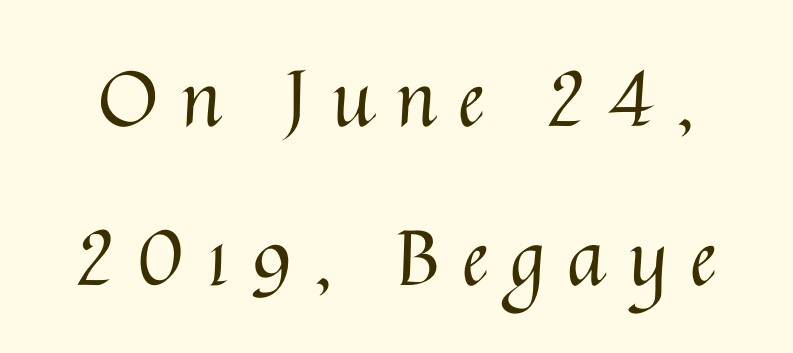
The image shows 78 px regular-weight type; set loose line spacing (2.04x), unusually wide letter spacing (+0.28 em), not underlined; medium stroke contrast and a medium x-height.
